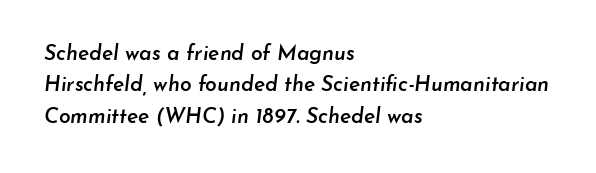
Descender tails drop into unmarked territory. The rendering keeps characters at their native spacing. Line spacing here is normal. Typesetter's note: demi weight, one step under bold. The compositor pushed each line to the left boundary. Yep, that's italic — everything's leaning.
